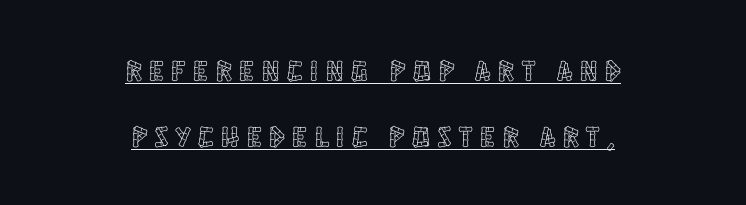
Do the characters align in a grid? No, the font is proportional. Leading: increased. Characters follow at a spacing far wider than the type designer built in. This sample uses an upright cut, with every glyph sitting square on the baseline. The lettering is marked with a stroke running underneath it.
